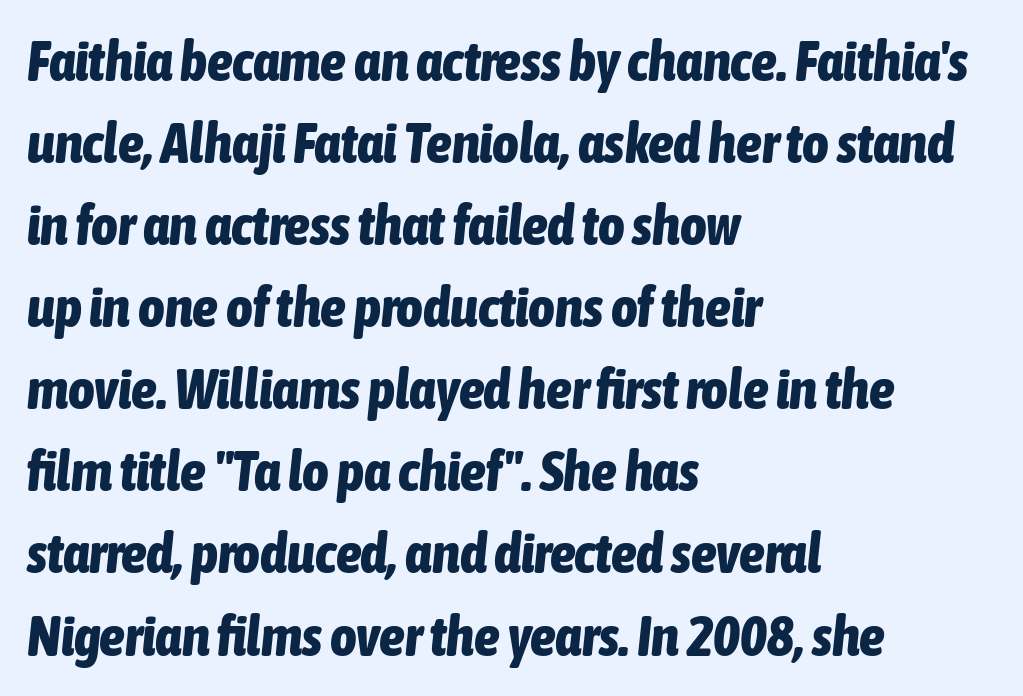
Q: Is the text bold? A: Yes.
Q: Is the text italic (slanted)? A: Yes, it leans right by about 6 degrees.
Q: Is the text underlined? A: No.
Q: How is the paragraph aligned? A: Left-aligned.
Q: Is the spacing between letters normal or unusually wide? A: Normal.
Q: Is the spacing between lines tight, normal or loose? A: Normal.
Q: Width (condensed, normal, or wide)? A: Condensed.
Q: Stroke contrast? A: Low.
Q: x-height? A: Medium.
Q: Monospaced? A: No.
